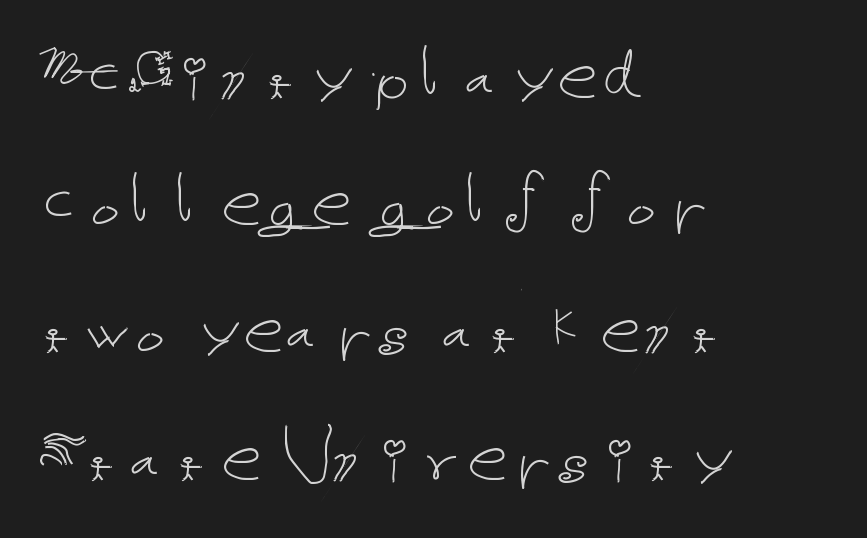
The image shows 80 px thin type, upright; set left-aligned, normal line spacing (1.59x), normal letter spacing, not underlined; low stroke contrast and a medium x-height.
